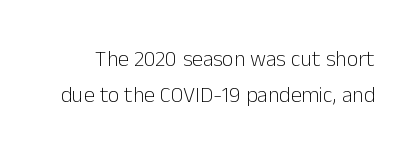
Descenders are the only things crossing below the line. Quick note: interline space is typical. Compared with typical body copy, the letter spacing here is the same. Each stroke keeps to a modest, everyday thickness or less. Ordinary non-slanted type is in use.
